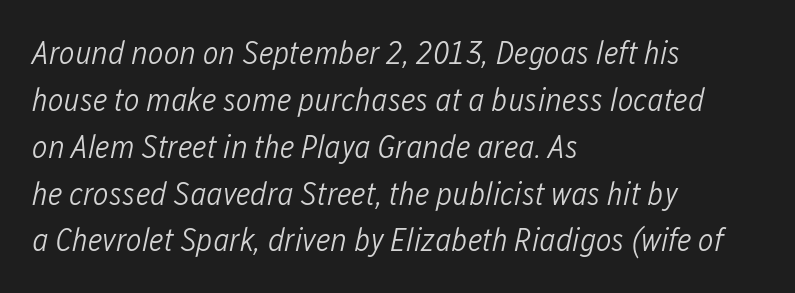
Q: Is the text bold? A: No.
Q: Is the text italic (slanted)? A: Yes, it leans right by about 12 degrees.
Q: Is the text underlined? A: No.
Q: How is the paragraph aligned? A: Left-aligned.
Q: Is the spacing between letters normal or unusually wide? A: Normal.
Q: Is the spacing between lines tight, normal or loose? A: Normal.
Q: Width (condensed, normal, or wide)? A: Condensed.
Q: Stroke contrast? A: Low.
Q: x-height? A: Medium.
Q: Monospaced? A: No.
